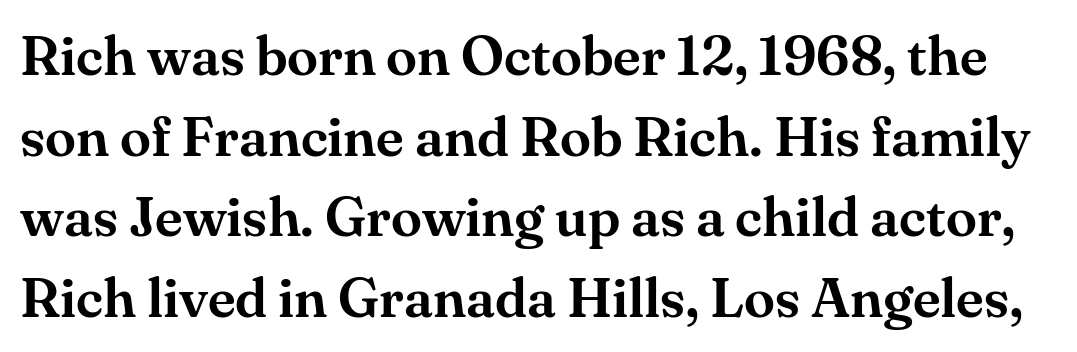
The image shows 56 px serif type, upright; set normal line spacing (1.44x), normal letter spacing, not underlined; medium stroke contrast and a small x-height.
